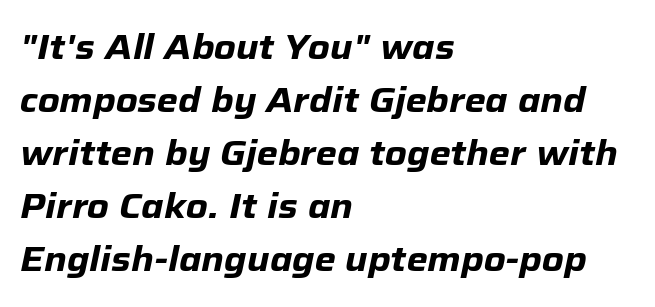
Q: Is the text bold? A: Yes.
Q: Is the text italic (slanted)? A: Yes, it leans right by about 12 degrees.
Q: Is the text underlined? A: No.
Q: How is the paragraph aligned? A: Left-aligned.
Q: Is the spacing between letters normal or unusually wide? A: Normal.
Q: Is the spacing between lines tight, normal or loose? A: Normal.
Q: Width (condensed, normal, or wide)? A: Normal.
Q: Stroke contrast? A: Low.
Q: x-height? A: Medium.
Q: Monospaced? A: No.
